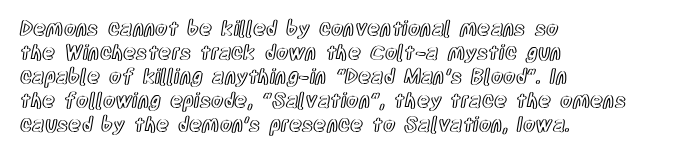
The image shows 20 px text type; set left-aligned, line spacing 1.2x, normal letter spacing, not underlined.
